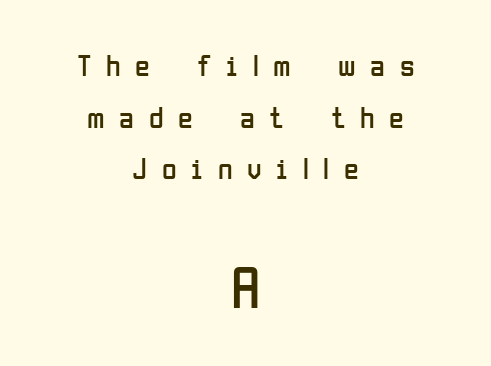
{"serif": "no", "italic": "no", "bold": "no", "weight": "regular", "width": "condensed", "stroke_contrast": "low", "x_height": "medium", "monospaced": "no", "underline": "no", "align": "center", "line_spacing_ratio": 1.72, "letter_spacing": "wide", "letter_spacing_em": 0.49, "larger_block": "second", "size_ratio": 2.0, "glyph_px": 60}
